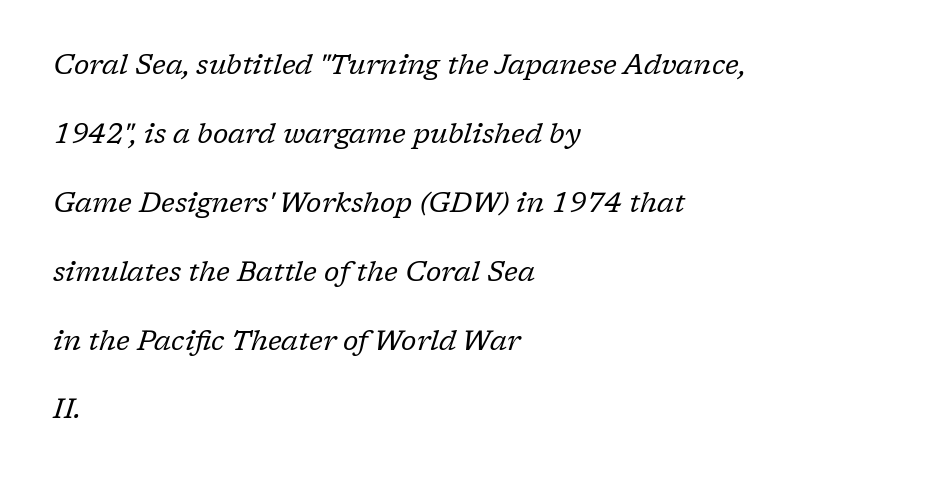
{"serif": "yes", "italic": "yes", "lean": "right", "slant_degrees": 17, "bold": "no", "weight": "regular", "width": "normal", "stroke_contrast": "low", "x_height": "medium", "monospaced": "no", "underline": "no", "align": "left", "line_spacing": "loose", "line_spacing_ratio": 2.46, "letter_spacing": "normal", "letter_spacing_em": 0.0, "glyph_px": 28}
